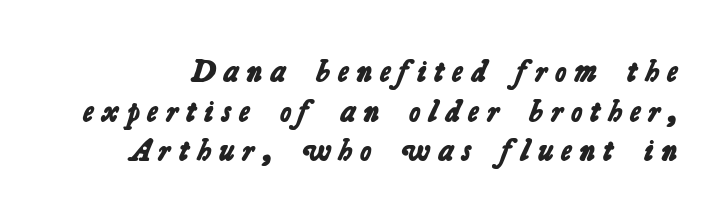
The image shows 31 px bold sans-serif type; set normal line spacing (1.28x), unusually wide letter spacing (+0.26 em), not underlined; low stroke contrast and a medium x-height.
